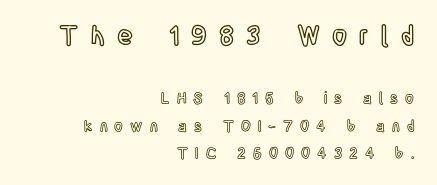
Line endings align vertically; line beginnings do not. The passage shown begins with its larger block and ends with its smaller one. Short note: letters widely spaced. Honestly, there is no underline to notice here at all. The axis of the letterforms is exactly vertical.
